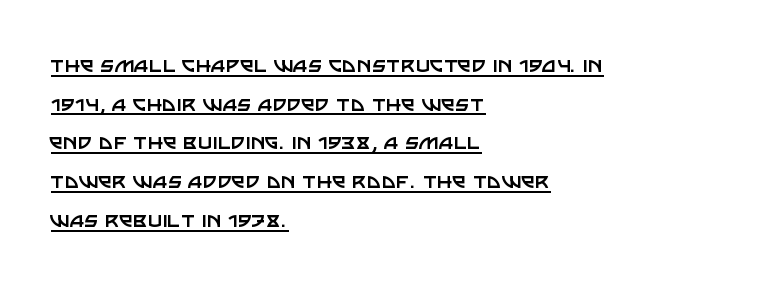
Q: Is the text bold? A: No.
Q: Is the text italic (slanted)? A: No, it is upright.
Q: Is the text underlined? A: Yes.
Q: How is the paragraph aligned? A: Left-aligned.
Q: Is the spacing between letters normal or unusually wide? A: Normal.
Q: Is the spacing between lines tight, normal or loose? A: Normal.
